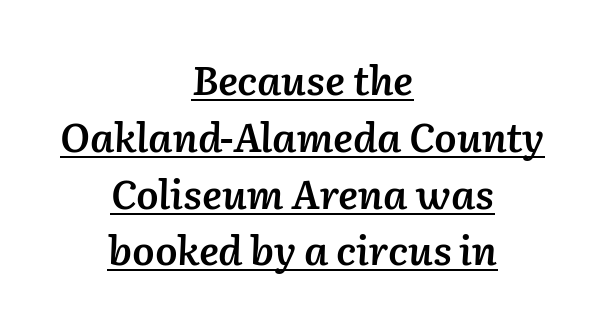
{"italic": "yes", "lean": "right", "slant_degrees": 2, "bold": "semi", "weight": "semibold", "width": "normal", "stroke_contrast": "low", "x_height": "medium", "monospaced": "no", "underline": "yes", "align": "center", "line_spacing": "normal", "line_spacing_ratio": 1.42, "letter_spacing": "normal", "letter_spacing_em": 0.0, "glyph_px": 40}
